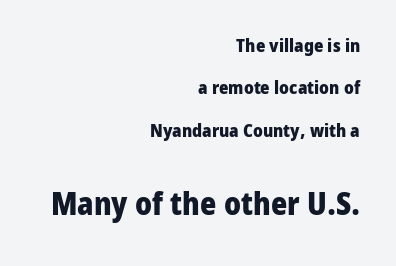
The image shows 31 px heavy sans-serif type, upright; set right-aligned, loose line spacing (2.35x), normal letter spacing, not underlined; the second (bottom) block is 1.72x larger; low stroke contrast and a medium x-height.
